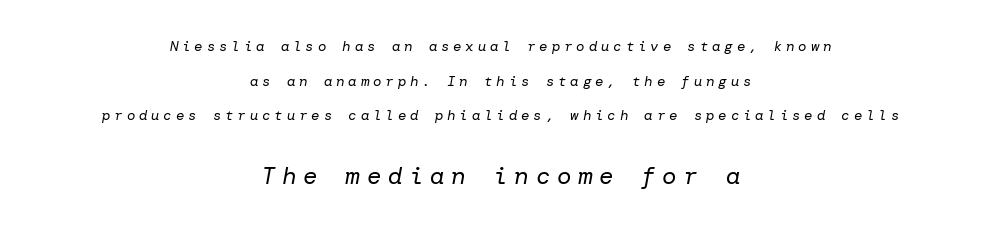
Q: Is the text bold? A: No.
Q: Is the text italic (slanted)? A: Yes, it leans right by about 10 degrees.
Q: Is the text underlined? A: No.
Q: How is the paragraph aligned? A: Centered.
Q: Is the spacing between letters normal or unusually wide? A: Unusually wide.
Q: Is the spacing between lines tight, normal or loose? A: Loose.
Q: Which block of text is set in a larger size, the first (top) or the second (bottom)? A: The second (bottom) one.
